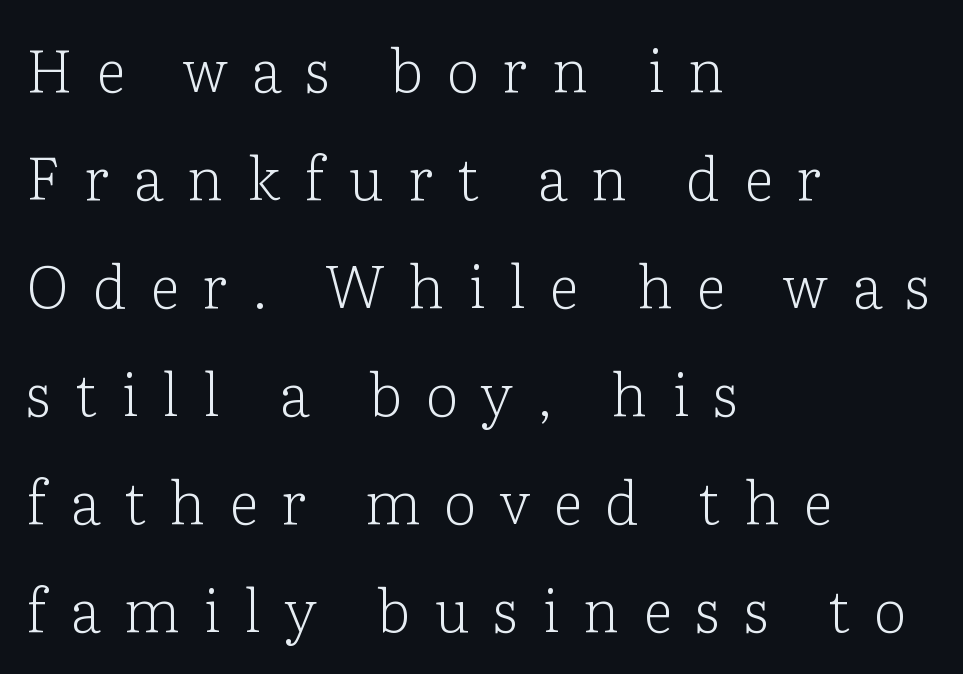
Tall strokes in this sample are plumb rather than angled. No word sits above an underline. The passage is arranged the way most books set body copy — flush left. Is this a fixed-width face? No — the glyphs have proportional, varying widths.
